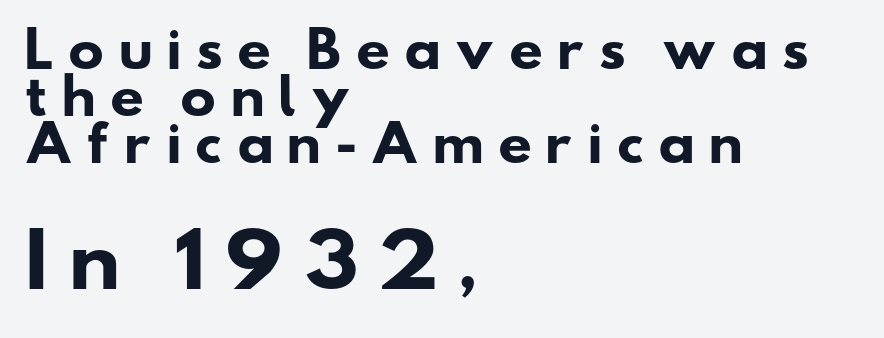
The image shows 72 px heavy, wide sans-serif type; set left-aligned, tight line spacing (0.98x), unusually wide letter spacing (+0.26 em), not underlined; the second (bottom) block is 1.5x larger; low stroke contrast and a small x-height.
